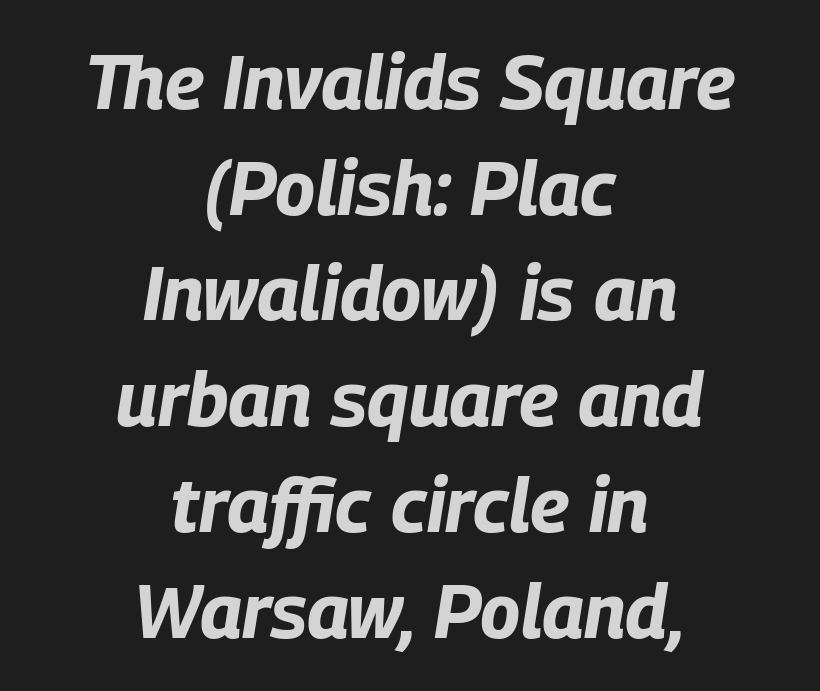
{"italic": "yes", "lean": "right", "slant_degrees": 9, "bold": "yes", "weight": "bold", "width": "condensed", "stroke_contrast": "low", "x_height": "large", "monospaced": "no", "underline": "no", "align": "center", "line_spacing": "normal", "line_spacing_ratio": 1.41, "letter_spacing": "normal", "letter_spacing_em": 0.0, "glyph_px": 75}
